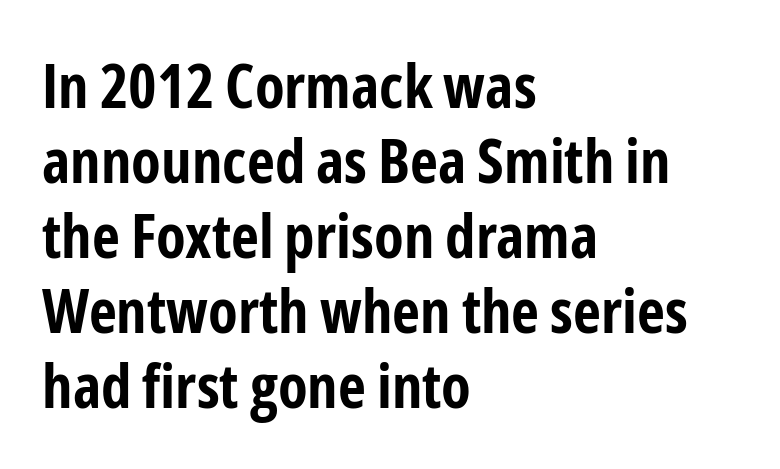
The image shows 61 px bold, condensed sans-serif type, upright; set left-aligned, line spacing 1.23x, normal letter spacing, not underlined; low stroke contrast and a medium x-height.
